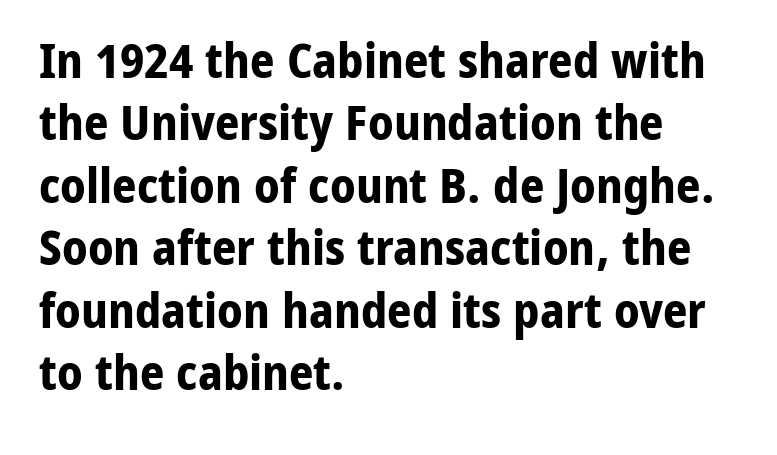
{"serif": "no", "italic": "no", "bold": "yes", "weight": "bold", "width": "normal", "stroke_contrast": "low", "x_height": "medium", "monospaced": "no", "underline": "no", "align": "left", "line_spacing": "normal", "line_spacing_ratio": 1.3, "letter_spacing": "normal", "letter_spacing_em": 0.0, "glyph_px": 48}
